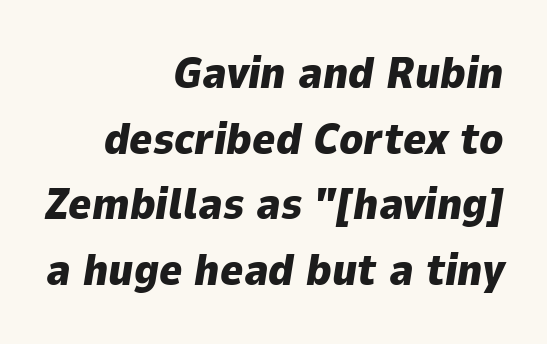
The line-height multiplier appears to be the usual default. Any mark beneath the type? The region is blank. Caption: multi-line text, flush right, ragged left. Is this a fixed-width face? No — the glyphs have proportional, varying widths.
